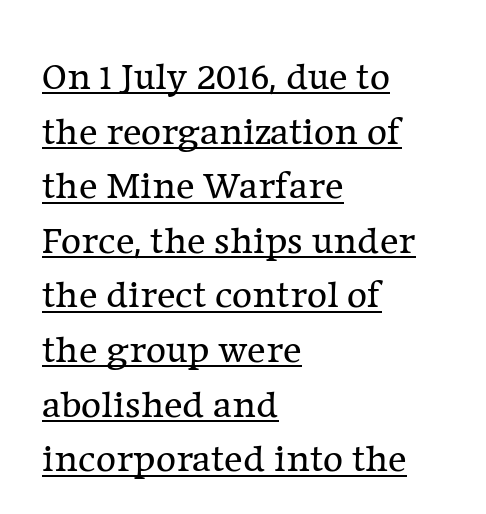
Q: Is the text bold? A: No.
Q: Is the text italic (slanted)? A: No, it is upright.
Q: Is the typeface a serif or a sans-serif typeface? A: Serif.
Q: Is the text underlined? A: Yes.
Q: How is the paragraph aligned? A: Left-aligned.
Q: Is the spacing between letters normal or unusually wide? A: Normal.
Q: Is the spacing between lines tight, normal or loose? A: Normal.
Q: Width (condensed, normal, or wide)? A: Normal.
Q: Stroke contrast? A: Low.
Q: x-height? A: Medium.
Q: Monospaced? A: No.
